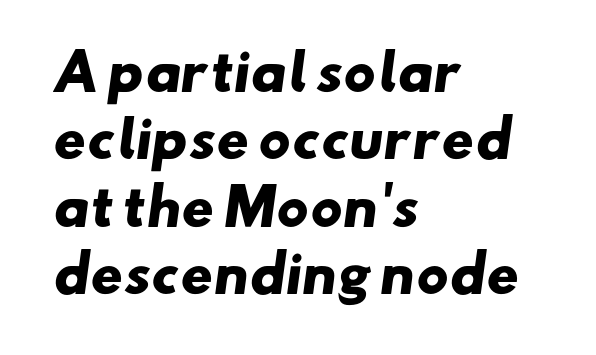
{"serif": "no", "bold": "yes", "weight": "heavy", "width": "wide", "stroke_contrast": "low", "x_height": "small", "monospaced": "no", "underline": "no", "align": "left", "line_spacing": "normal", "line_spacing_ratio": 1.35, "letter_spacing": "normal", "letter_spacing_em": 0.0, "glyph_px": 50}
